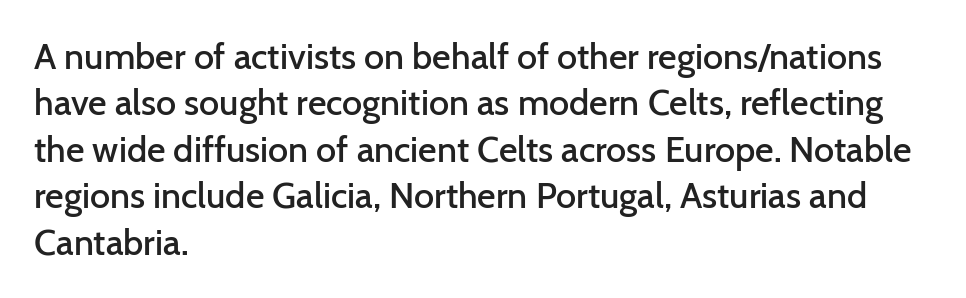
The image shows 36 px semibold sans-serif type, upright; set left-aligned, normal line spacing (1.29x), normal letter spacing, not underlined; low stroke contrast and a medium x-height.
